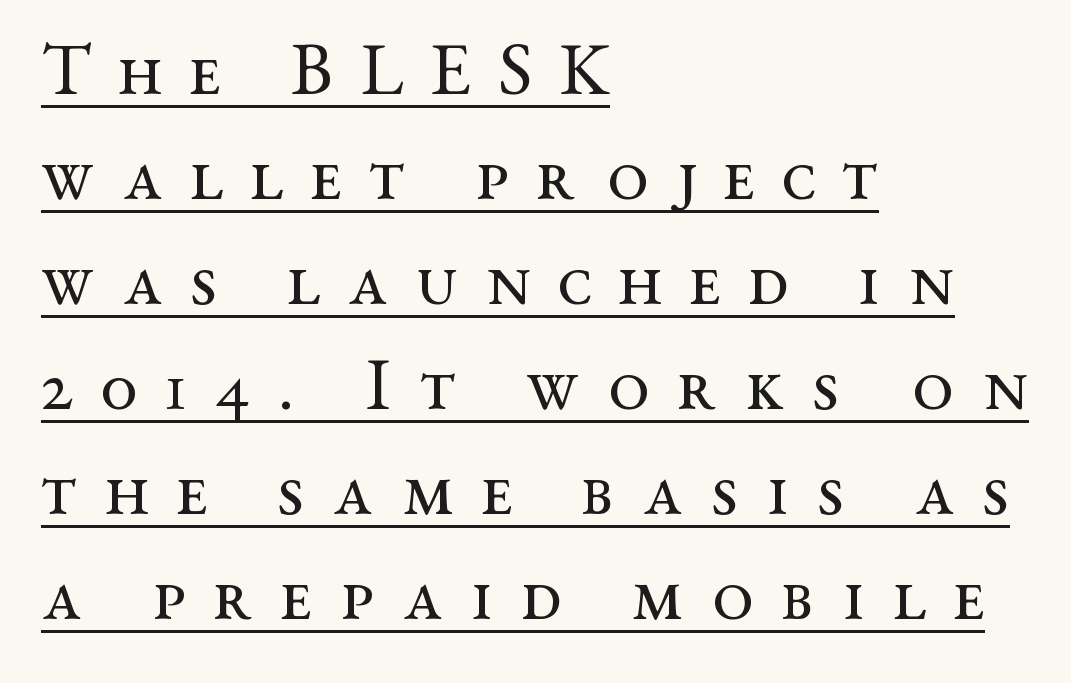
This sample has the flowing, uneven cadence of proportional lettering. Does the leading feel generous? No, just average. Inter-character spacing is expanded well beyond the font's built-in metrics. This is underlined copy, the kind a proofreader might mark for attention.
